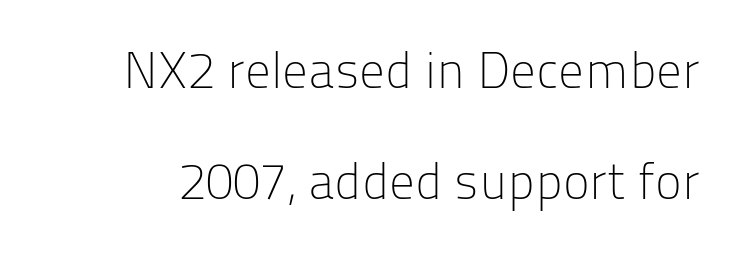
Q: Is the text bold? A: No.
Q: Is the text italic (slanted)? A: No, it is upright.
Q: Is the typeface a serif or a sans-serif typeface? A: Sans-serif.
Q: Is the text underlined? A: No.
Q: Is the spacing between letters normal or unusually wide? A: Normal.
Q: Is the spacing between lines tight, normal or loose? A: Loose.
Q: Width (condensed, normal, or wide)? A: Normal.
Q: Stroke contrast? A: Low.
Q: x-height? A: Medium.
Q: Monospaced? A: No.
